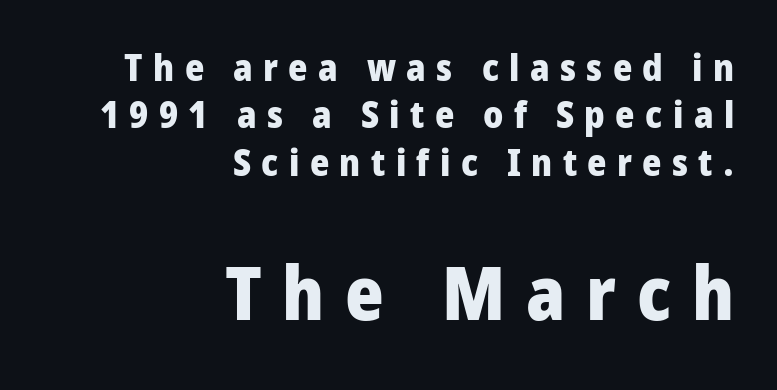
The image shows 74 px heavy, condensed sans-serif type, upright; set right-aligned, normal line spacing (1.28x), unusually wide letter spacing (+0.28 em), not underlined; the second (bottom) block is 2.0x larger; low stroke contrast and a large x-height.
